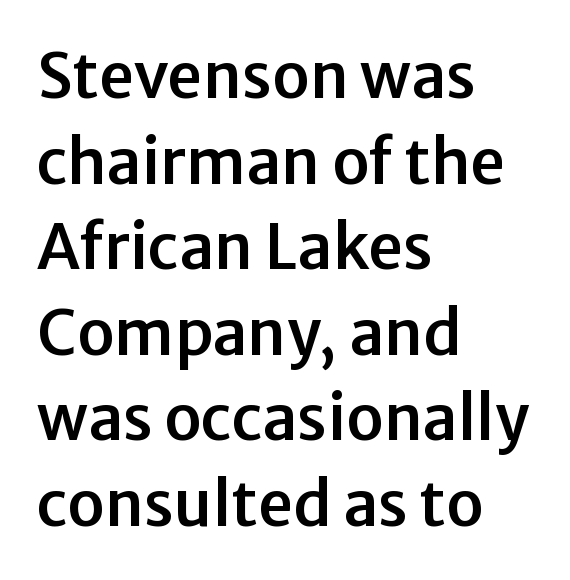
{"serif": "no", "italic": "no", "width": "normal", "stroke_contrast": "low", "x_height": "medium", "monospaced": "no", "underline": "no", "align": "left", "line_spacing": "normal", "line_spacing_ratio": 1.38, "letter_spacing": "normal", "letter_spacing_em": 0.0, "glyph_px": 62}
